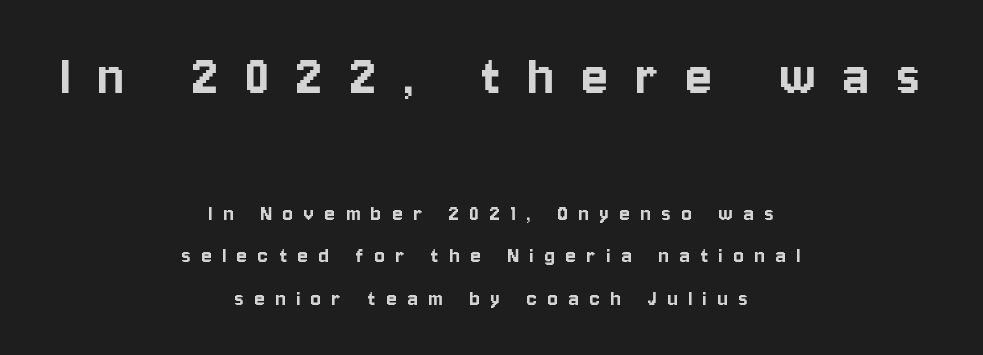
The image shows 61 px condensed sans-serif type, upright; set centered, line spacing 1.77x, unusually wide letter spacing (+0.45 em), not underlined; the first (top) block is 2.54x larger; low stroke contrast and a large x-height.
